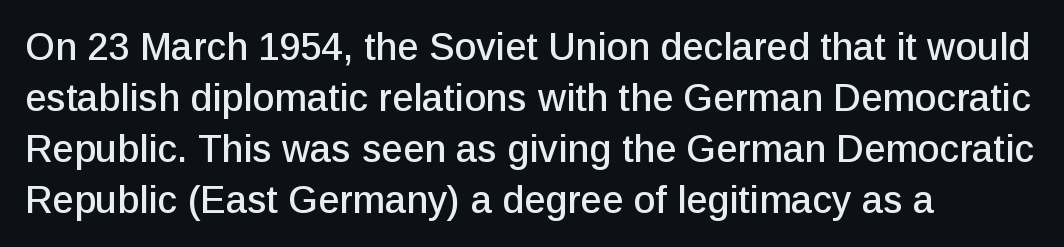
The image shows 38 px sans-serif type, upright; set left-aligned, normal line spacing (1.34x), normal letter spacing, not underlined; low stroke contrast and a medium x-height.
